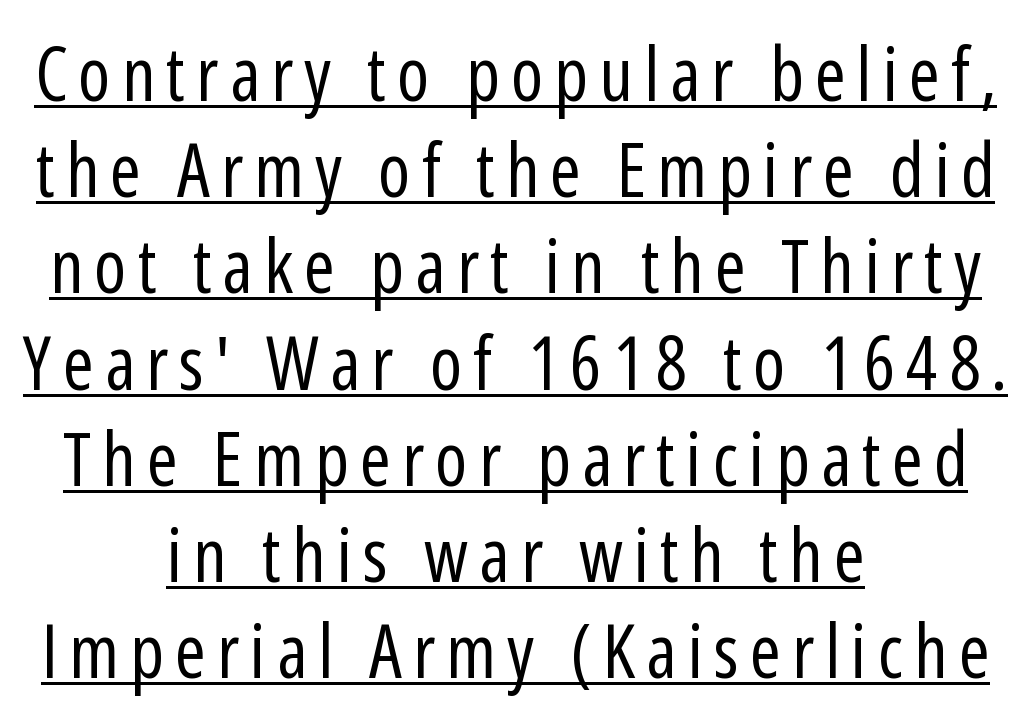
Q: Is the text bold? A: No.
Q: Is the text italic (slanted)? A: No, it is upright.
Q: Is the typeface a serif or a sans-serif typeface? A: Sans-serif.
Q: Is the text underlined? A: Yes.
Q: How is the paragraph aligned? A: Centered.
Q: Is the spacing between lines tight, normal or loose? A: Normal.
Q: Width (condensed, normal, or wide)? A: Condensed.
Q: Stroke contrast? A: Low.
Q: x-height? A: Medium.
Q: Monospaced? A: No.
